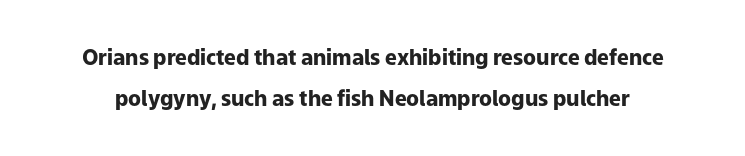
Q: Is the text bold? A: Yes.
Q: Is the text italic (slanted)? A: No, it is upright.
Q: Is the text underlined? A: No.
Q: Is the spacing between letters normal or unusually wide? A: Normal.
Q: Is the spacing between lines tight, normal or loose? A: Loose.
